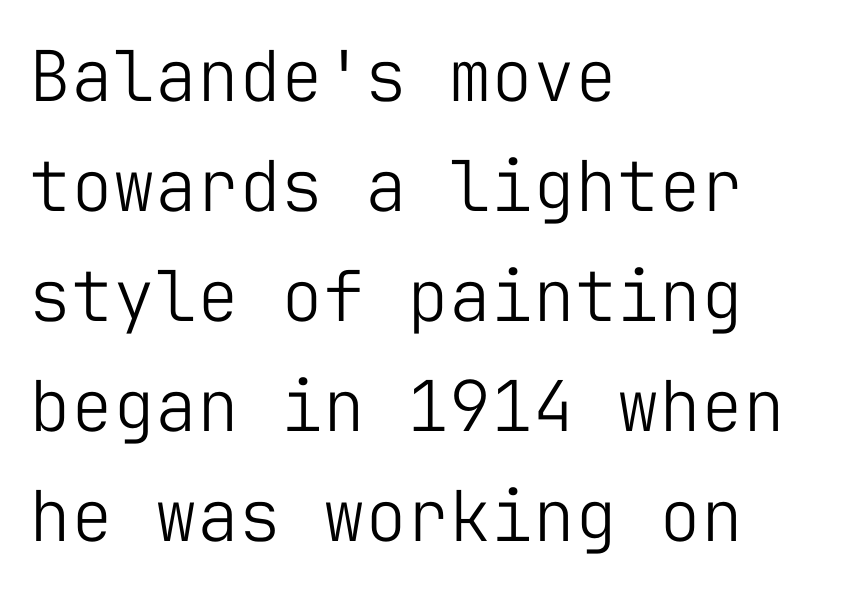
Q: Is the text bold? A: No.
Q: Is the text italic (slanted)? A: No, it is upright.
Q: Is the typeface a serif or a sans-serif typeface? A: Sans-serif.
Q: Is the text underlined? A: No.
Q: How is the paragraph aligned? A: Left-aligned.
Q: Is the spacing between letters normal or unusually wide? A: Normal.
Q: Is the spacing between lines tight, normal or loose? A: Normal.
Q: Width (condensed, normal, or wide)? A: Normal.
Q: Stroke contrast? A: Low.
Q: x-height? A: Medium.
Q: Monospaced? A: Yes.
